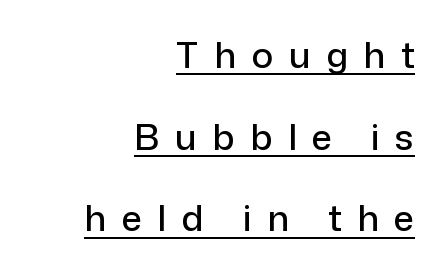
{"serif": "no", "italic": "no", "width": "normal", "stroke_contrast": "low", "x_height": "medium", "monospaced": "no", "underline": "yes", "align": "right", "line_spacing": "loose", "line_spacing_ratio": 2.27, "letter_spacing": "wide", "letter_spacing_em": 0.43, "glyph_px": 36}
